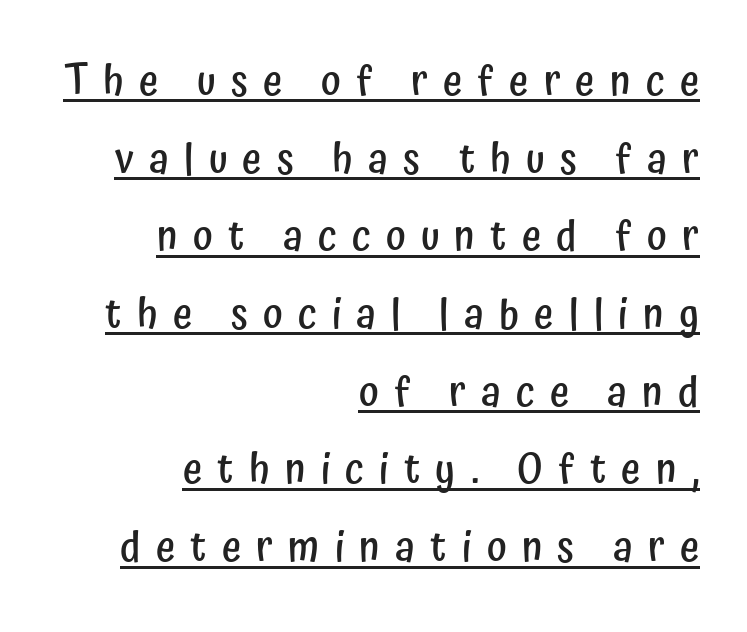
The image shows 42 px semibold, condensed sans-serif type, upright; set right-aligned, line spacing 1.85x, unusually wide letter spacing (+0.36 em), underlined; low stroke contrast and a medium x-height.
